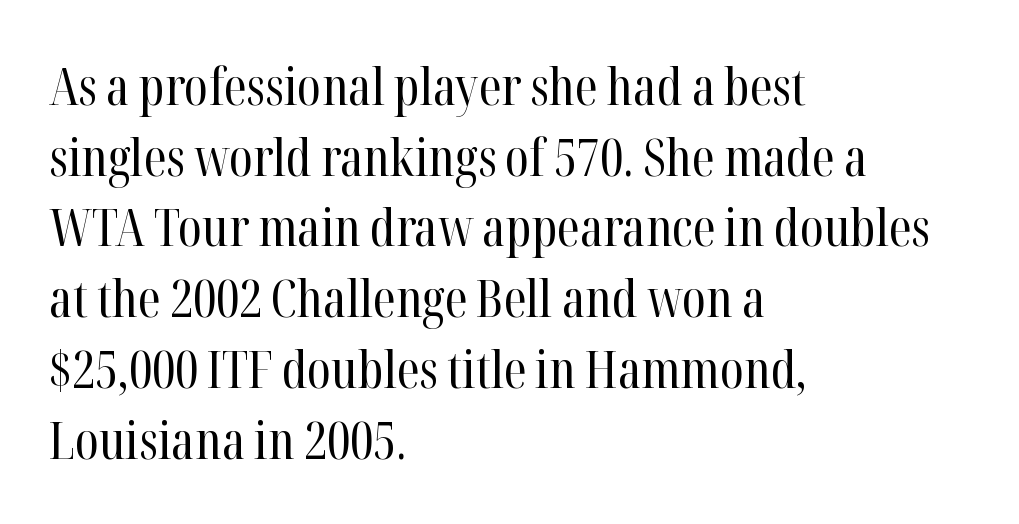
Q: Is the text bold? A: No.
Q: Is the text italic (slanted)? A: No, it is upright.
Q: Is the typeface a serif or a sans-serif typeface? A: Serif.
Q: Is the text underlined? A: No.
Q: How is the paragraph aligned? A: Left-aligned.
Q: Is the spacing between letters normal or unusually wide? A: Normal.
Q: Is the spacing between lines tight, normal or loose? A: Normal.
Q: Width (condensed, normal, or wide)? A: Condensed.
Q: Stroke contrast? A: High.
Q: x-height? A: Medium.
Q: Monospaced? A: No.
